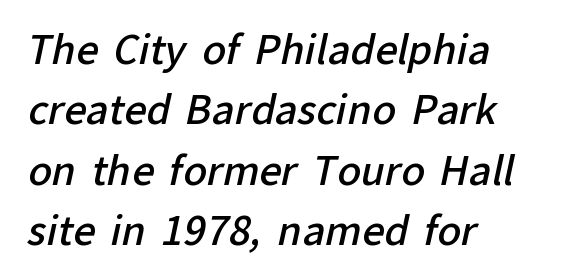
The image shows 39 px semibold sans-serif type; set left-aligned, normal line spacing (1.55x), normal letter spacing, not underlined; low stroke contrast and a medium x-height.
